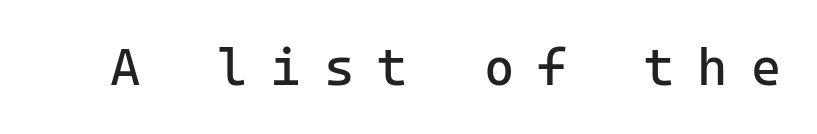
Q: Is the text bold? A: No.
Q: Is the text italic (slanted)? A: No, it is upright.
Q: Is the typeface a serif or a sans-serif typeface? A: Sans-serif.
Q: Is the text underlined? A: No.
Q: Is the spacing between letters normal or unusually wide? A: Unusually wide.
Q: Width (condensed, normal, or wide)? A: Normal.
Q: Stroke contrast? A: Low.
Q: x-height? A: Medium.
